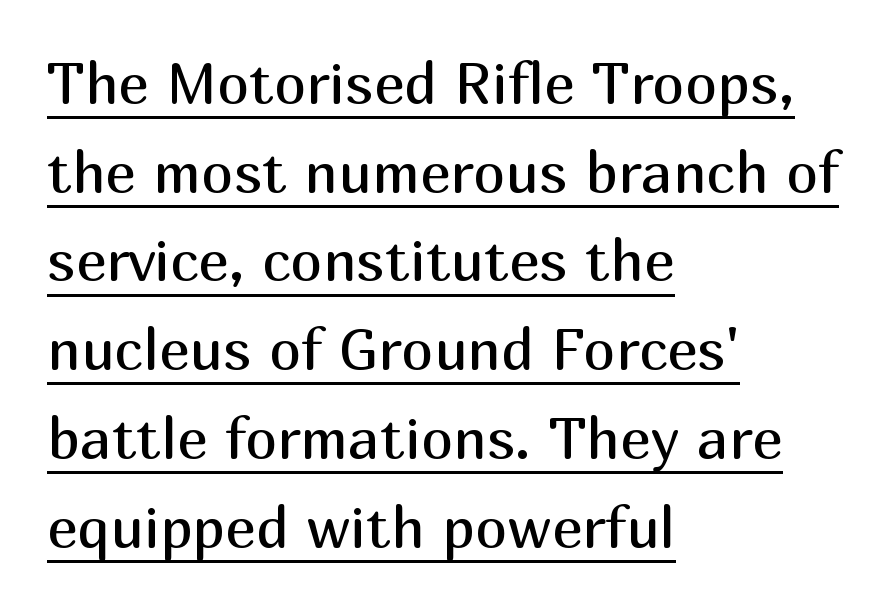
Q: Is the text bold? A: No.
Q: Is the text italic (slanted)? A: No, it is upright.
Q: Is the typeface a serif or a sans-serif typeface? A: Sans-serif.
Q: Is the text underlined? A: Yes.
Q: How is the paragraph aligned? A: Left-aligned.
Q: Is the spacing between letters normal or unusually wide? A: Normal.
Q: Is the spacing between lines tight, normal or loose? A: Normal.
Q: Width (condensed, normal, or wide)? A: Normal.
Q: Stroke contrast? A: Medium.
Q: x-height? A: Medium.
Q: Monospaced? A: No.
